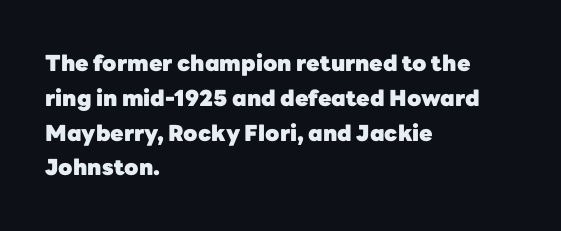
One-word summary of the alignment: left. Characters remain perfectly vertical along every line. Words float on clear page, feet unadorned. Look at the tracking — it's just the regular setting, nothing added.
